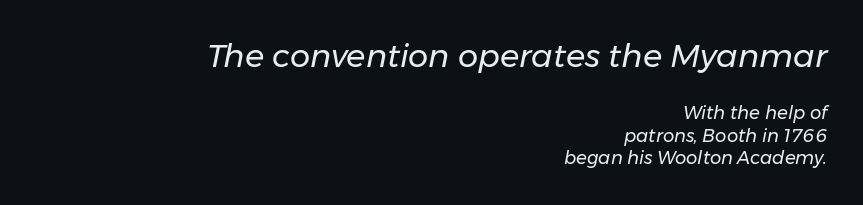
The image shows 32 px regular-weight type, italic (leaning right); set right-aligned, line spacing 1.24x, normal letter spacing, not underlined; the first (top) block is 1.78x larger; low stroke contrast and a medium x-height.
